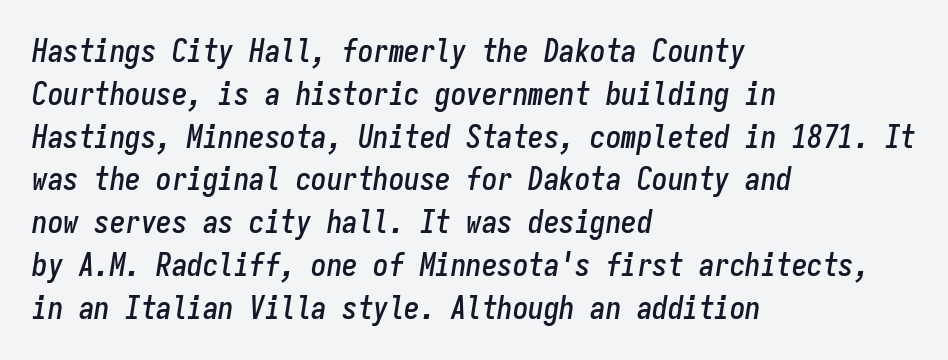
Leading matches the norm, producing a regular column. Rule under the text: the space is simply empty. The rendering uses typewriter-style spacing with identical character cells. What stands out about the letter spacing? Nothing — it is the standard amount. Left-aligned paragraph, ragged on the right.
